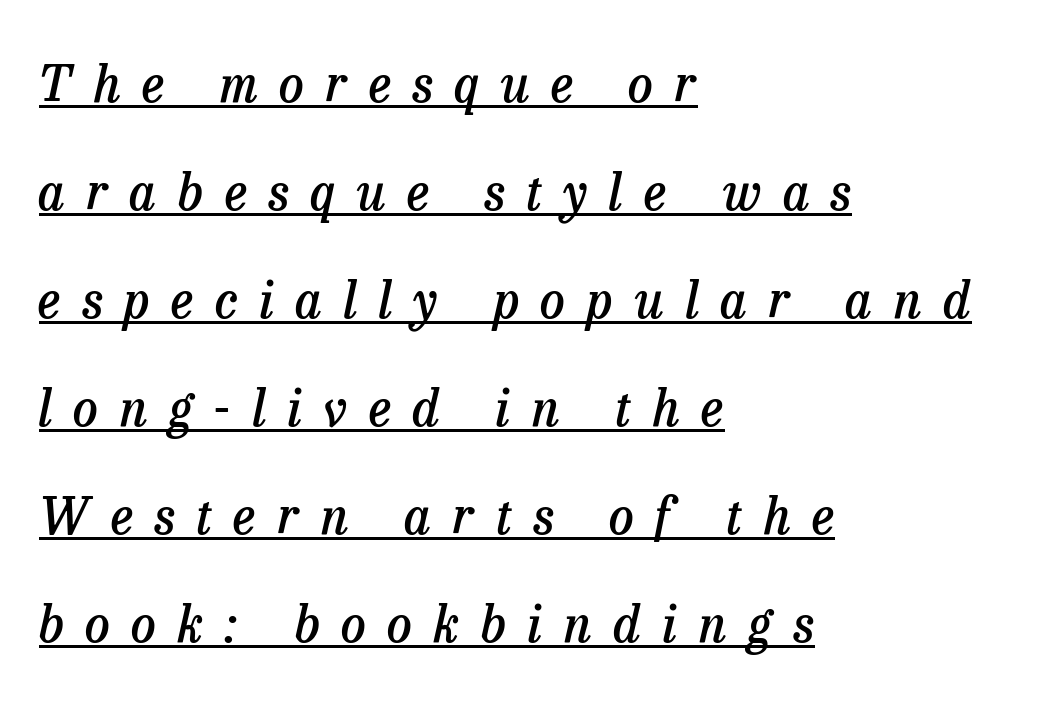
Q: Is the text bold? A: Semi-bold.
Q: Is the text italic (slanted)? A: Yes, it leans right by about 13 degrees.
Q: Is the typeface a serif or a sans-serif typeface? A: Serif.
Q: Is the text underlined? A: Yes.
Q: How is the paragraph aligned? A: Left-aligned.
Q: Is the spacing between letters normal or unusually wide? A: Unusually wide.
Q: Is the spacing between lines tight, normal or loose? A: Loose.
Q: Width (condensed, normal, or wide)? A: Normal.
Q: Stroke contrast? A: Low.
Q: x-height? A: Medium.
Q: Monospaced? A: No.
